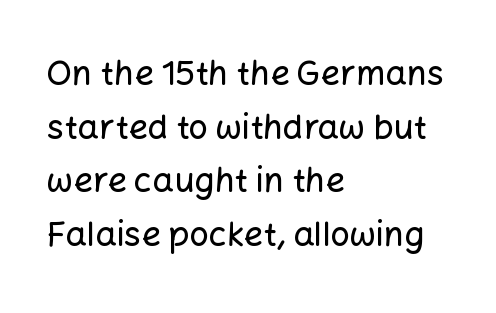
The image shows 34 px sans-serif type, upright; set left-aligned, normal line spacing (1.58x), normal letter spacing, not underlined; low stroke contrast and a medium x-height.
